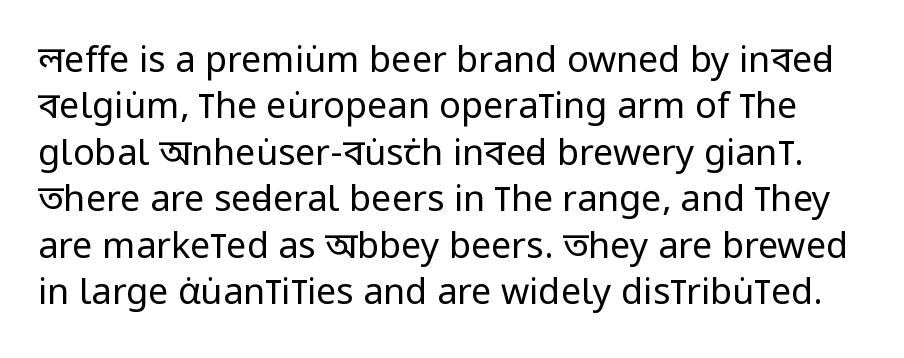
{"serif": "no", "italic": "no", "bold": "no", "weight": "regular", "width": "condensed", "stroke_contrast": "low", "x_height": "large", "monospaced": "no", "underline": "no", "line_spacing": "normal", "line_spacing_ratio": 1.29, "letter_spacing": "normal", "letter_spacing_em": 0.0, "glyph_px": 36}
